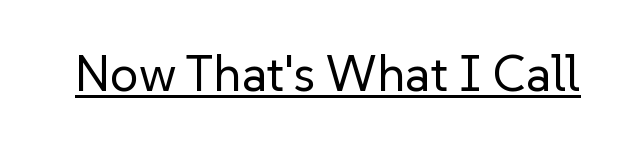
{"serif": "no", "italic": "no", "bold": "no", "weight": "regular", "width": "normal", "stroke_contrast": "low", "x_height": "medium", "monospaced": "no", "underline": "yes", "letter_spacing": "normal", "letter_spacing_em": 0.0, "glyph_px": 51}
